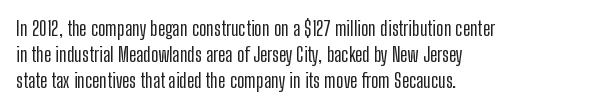
Is there any slant? The stems are plumb. Clear beneath every line of the passage. Nobody touched the tracking dial on this one. Line beginnings align vertically; line endings do not. One glance says typical: line gaps are just what's usual.
